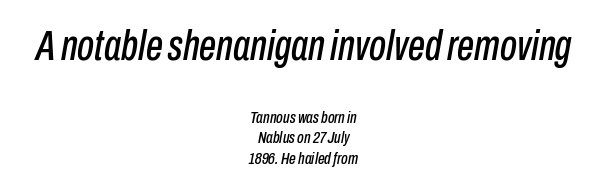
The face used here appears at its bigger size in the upper chunk. The passage shown is typed in a proportional face where columns would drift. No word sits above an underline. Slant detected: the letters are inclined.
